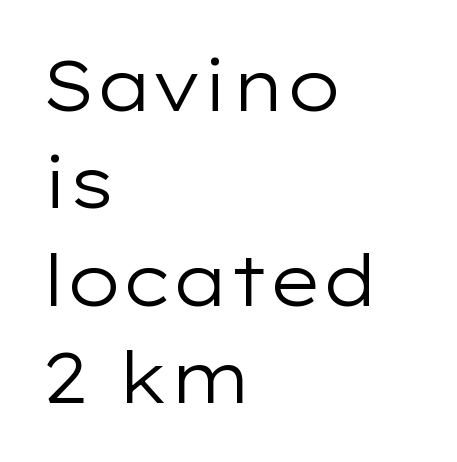
Q: Is the text bold? A: No.
Q: Is the text italic (slanted)? A: No, it is upright.
Q: Is the typeface a serif or a sans-serif typeface? A: Sans-serif.
Q: Is the text underlined? A: No.
Q: How is the paragraph aligned? A: Left-aligned.
Q: Is the spacing between letters normal or unusually wide? A: Normal.
Q: Is the spacing between lines tight, normal or loose? A: Normal.
Q: Width (condensed, normal, or wide)? A: Wide.
Q: Stroke contrast? A: Low.
Q: x-height? A: Medium.
Q: Monospaced? A: No.
